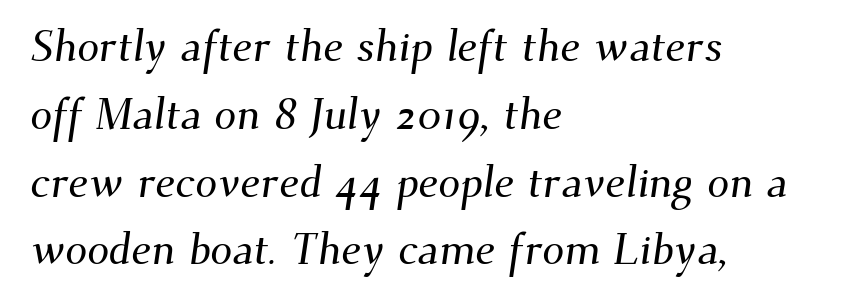
Small tapered or slab feet sit at the stroke ends, so this counts as serif. Glyph-to-glyph distance matches everyday printed text. A bare baseline throughout the passage. Each line starts at the same left margin while the right side varies. You could not count columns in this text — the font is proportionally spaced. Evenly set lines give the paragraph a standard silhouette.
